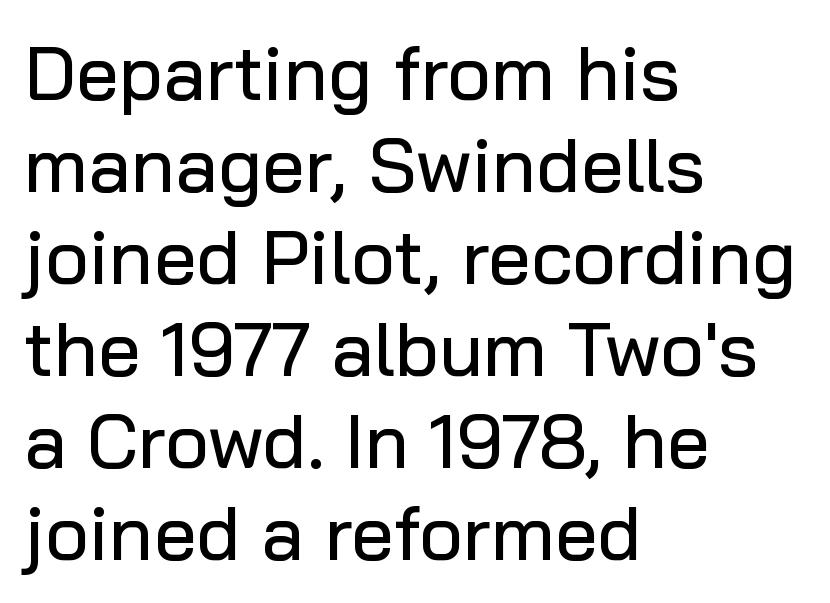
{"serif": "no", "italic": "no", "width": "normal", "stroke_contrast": "low", "x_height": "medium", "monospaced": "no", "underline": "no", "align": "left", "line_spacing_ratio": 1.21, "letter_spacing": "normal", "letter_spacing_em": 0.0, "glyph_px": 76}
